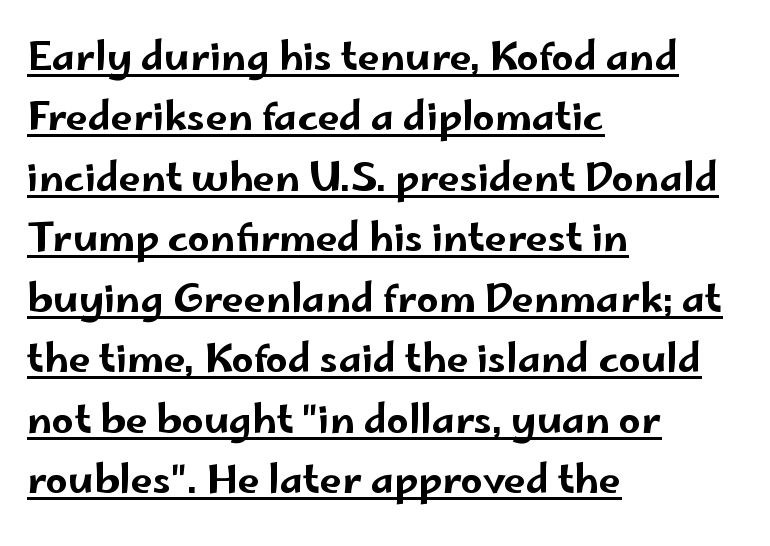
Q: Is the text italic (slanted)? A: No, it is upright.
Q: Is the typeface a serif or a sans-serif typeface? A: Sans-serif.
Q: Is the text underlined? A: Yes.
Q: How is the paragraph aligned? A: Left-aligned.
Q: Is the spacing between letters normal or unusually wide? A: Normal.
Q: Is the spacing between lines tight, normal or loose? A: Normal.
Q: Width (condensed, normal, or wide)? A: Wide.
Q: Stroke contrast? A: Low.
Q: x-height? A: Small.
Q: Monospaced? A: No.
